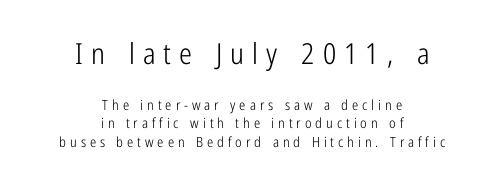
{"serif": "no", "italic": "no", "bold": "no", "weight": "light", "width": "condensed", "stroke_contrast": "low", "x_height": "medium", "monospaced": "no", "underline": "no", "align": "center", "line_spacing": "normal", "line_spacing_ratio": 1.33, "letter_spacing": "wide", "letter_spacing_em": 0.28, "larger_block": "first", "size_ratio": 2.07, "glyph_px": 29}
